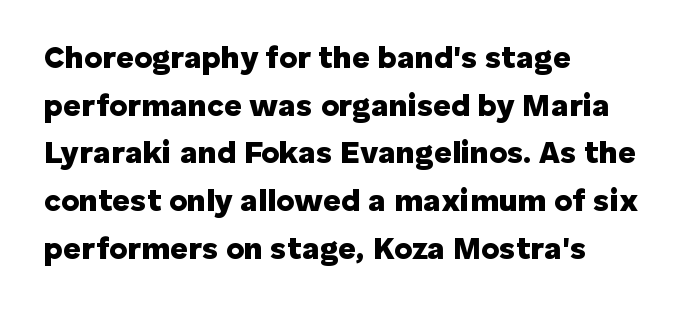
The letters stand straight up with perfectly vertical stems. This block has exactly the height ordinary leading produces. The letterforms sit shoulder to shoulder at normal distance. Letterform terminals end flat and unadorned throughout the passage. Emphasis by weight is at full strength: bold. Do the characters align in a grid? No, the font is proportional.
